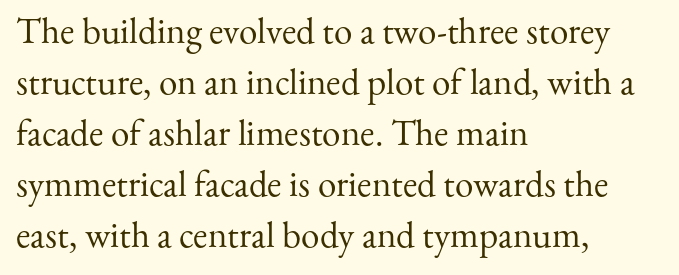
Q: Is the text bold? A: No.
Q: Is the text italic (slanted)? A: No, it is upright.
Q: Is the typeface a serif or a sans-serif typeface? A: Serif.
Q: Is the text underlined? A: No.
Q: How is the paragraph aligned? A: Left-aligned.
Q: Is the spacing between letters normal or unusually wide? A: Normal.
Q: Is the spacing between lines tight, normal or loose? A: Normal.
Q: Width (condensed, normal, or wide)? A: Normal.
Q: Stroke contrast? A: Medium.
Q: x-height? A: Small.
Q: Monospaced? A: No.
